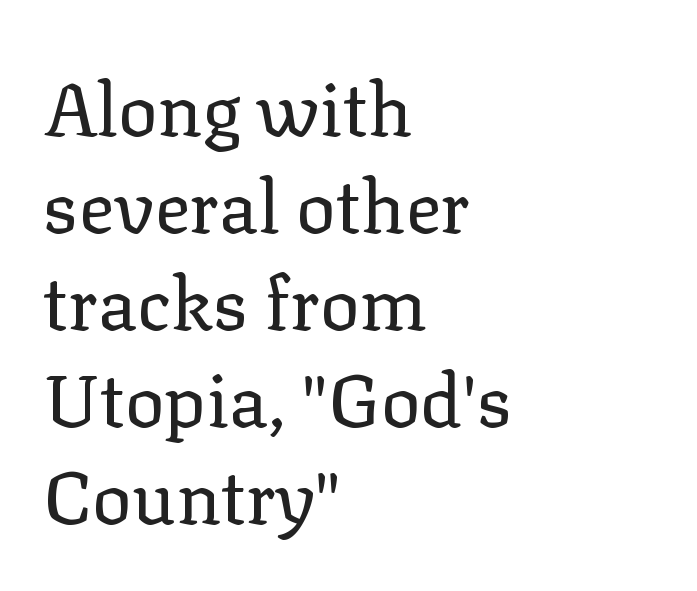
{"serif": "yes", "italic": "no", "bold": "no", "weight": "regular", "width": "normal", "stroke_contrast": "low", "x_height": "medium", "monospaced": "no", "underline": "no", "align": "left", "line_spacing": "normal", "line_spacing_ratio": 1.31, "letter_spacing": "normal", "letter_spacing_em": 0.0, "glyph_px": 74}
